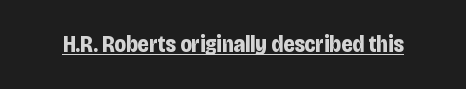
Heavy, bold letterforms. A rule runs beneath these lines of type. The type is set solid horizontally, with unmodified tracking. The lettering stays uniformly vertical, giving the passage a roman look.
